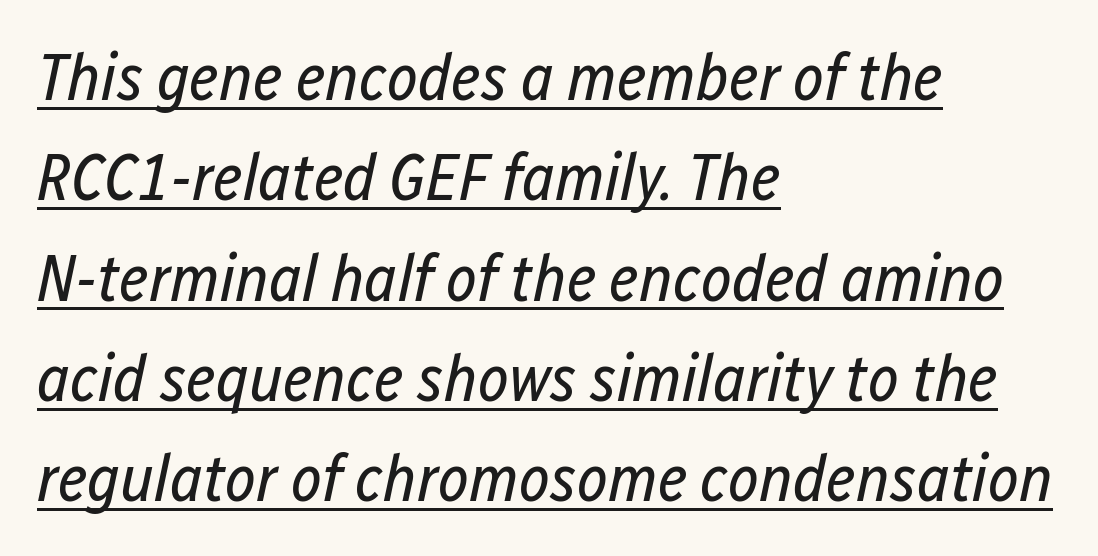
Q: Is the text bold? A: No.
Q: Is the text italic (slanted)? A: Yes, it leans right by about 12 degrees.
Q: Is the text underlined? A: Yes.
Q: How is the paragraph aligned? A: Left-aligned.
Q: Is the spacing between letters normal or unusually wide? A: Normal.
Q: Is the spacing between lines tight, normal or loose? A: Normal.
Q: Width (condensed, normal, or wide)? A: Condensed.
Q: Stroke contrast? A: Low.
Q: x-height? A: Medium.
Q: Monospaced? A: No.
